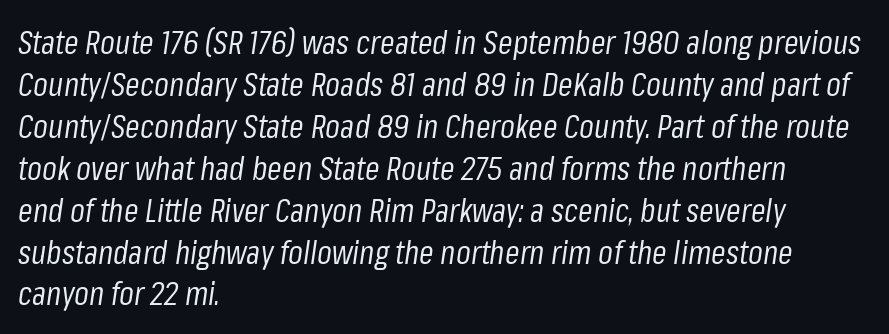
The image shows 33 px regular-weight, condensed type, italic (leaning right); set left-aligned, normal line spacing (1.27x), normal letter spacing, not underlined; low stroke contrast and a medium x-height.
